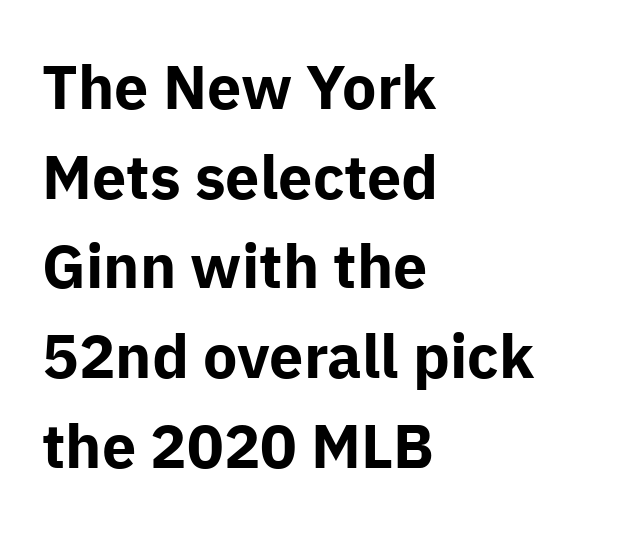
Q: Is the text bold? A: Yes.
Q: Is the text italic (slanted)? A: No, it is upright.
Q: Is the typeface a serif or a sans-serif typeface? A: Sans-serif.
Q: Is the text underlined? A: No.
Q: How is the paragraph aligned? A: Left-aligned.
Q: Is the spacing between letters normal or unusually wide? A: Normal.
Q: Is the spacing between lines tight, normal or loose? A: Normal.
Q: Width (condensed, normal, or wide)? A: Normal.
Q: Stroke contrast? A: Low.
Q: x-height? A: Medium.
Q: Monospaced? A: No.
